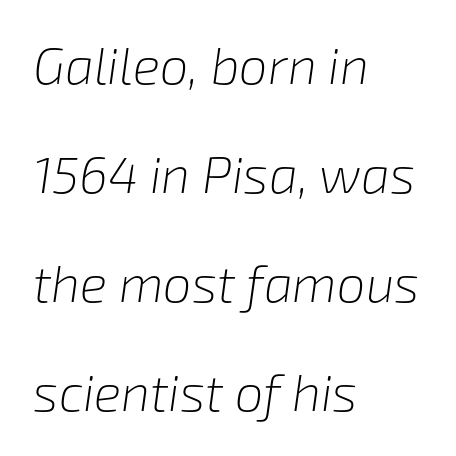
The image shows 51 px light type, italic (leaning right); set left-aligned, loose line spacing (2.14x), normal letter spacing, not underlined; low stroke contrast and a medium x-height.
